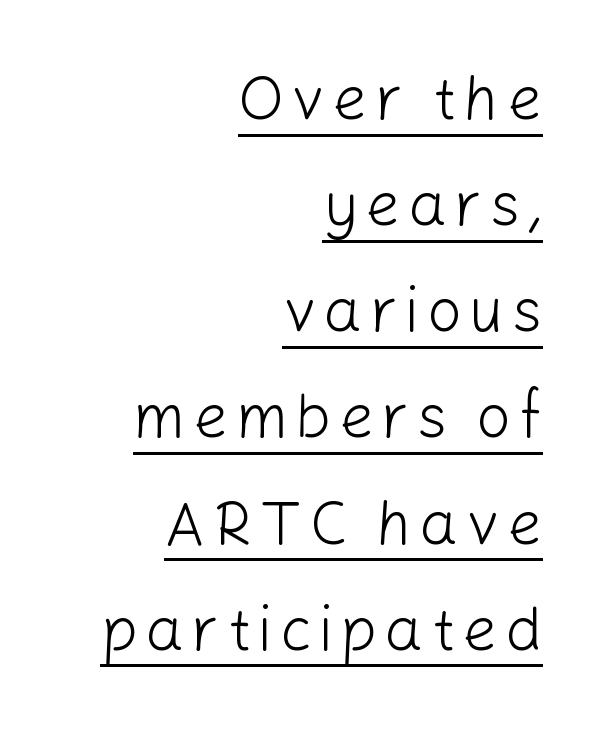
Q: Is the text bold? A: No.
Q: Is the text italic (slanted)? A: No, it is upright.
Q: Is the typeface a serif or a sans-serif typeface? A: Sans-serif.
Q: Is the text underlined? A: Yes.
Q: How is the paragraph aligned? A: Right-aligned.
Q: Width (condensed, normal, or wide)? A: Normal.
Q: Stroke contrast? A: Low.
Q: x-height? A: Medium.
Q: Monospaced? A: No.
